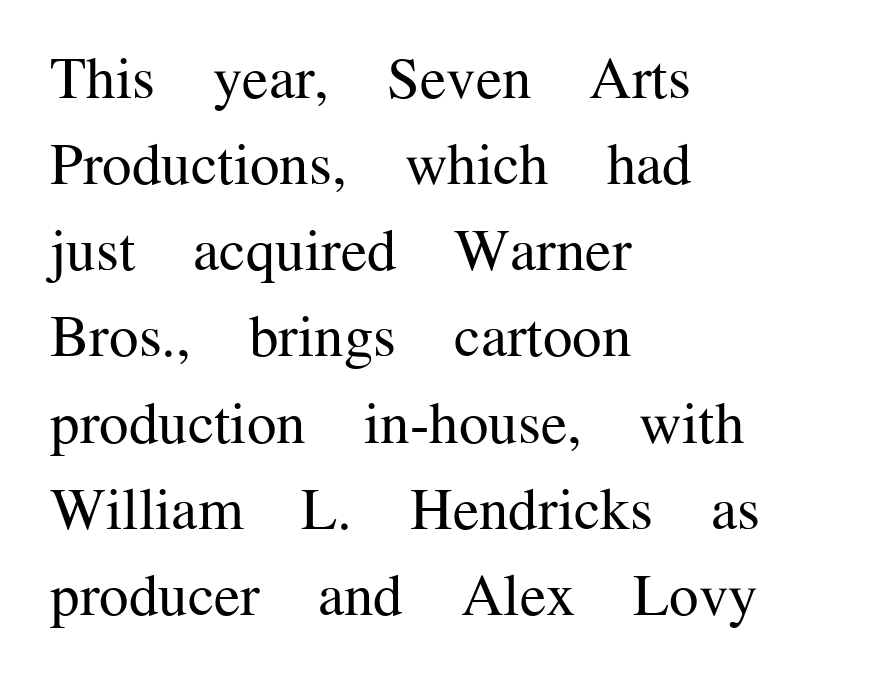
{"serif": "yes", "italic": "no", "bold": "no", "weight": "regular", "width": "normal", "stroke_contrast": "medium", "x_height": "medium", "monospaced": "no", "underline": "no", "align": "left", "line_spacing": "normal", "line_spacing_ratio": 1.46, "letter_spacing": "normal", "letter_spacing_em": 0.0, "glyph_px": 59}
